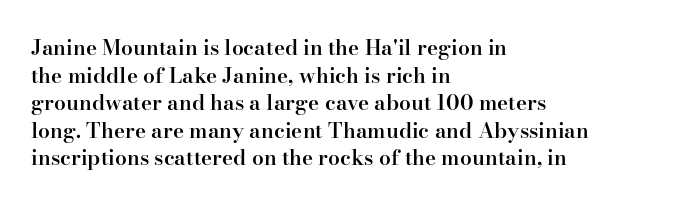
Q: Is the text bold? A: Semi-bold.
Q: Is the text italic (slanted)? A: No, it is upright.
Q: Is the text underlined? A: No.
Q: How is the paragraph aligned? A: Left-aligned.
Q: Is the spacing between letters normal or unusually wide? A: Normal.
Q: Is the spacing between lines tight, normal or loose? A: Normal.
